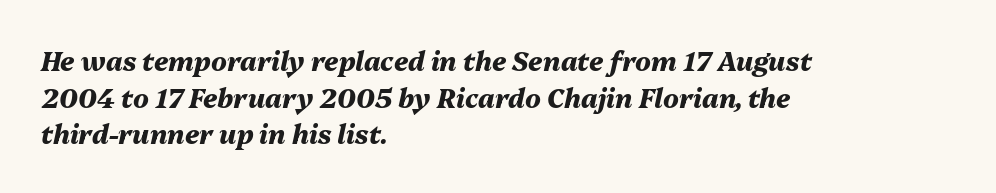
{"italic": "yes", "lean": "right", "slant_degrees": 13, "bold": "yes", "underline": "no", "align": "left", "line_spacing": "normal", "line_spacing_ratio": 1.41, "letter_spacing": "normal", "letter_spacing_em": 0.0, "glyph_px": 26}
